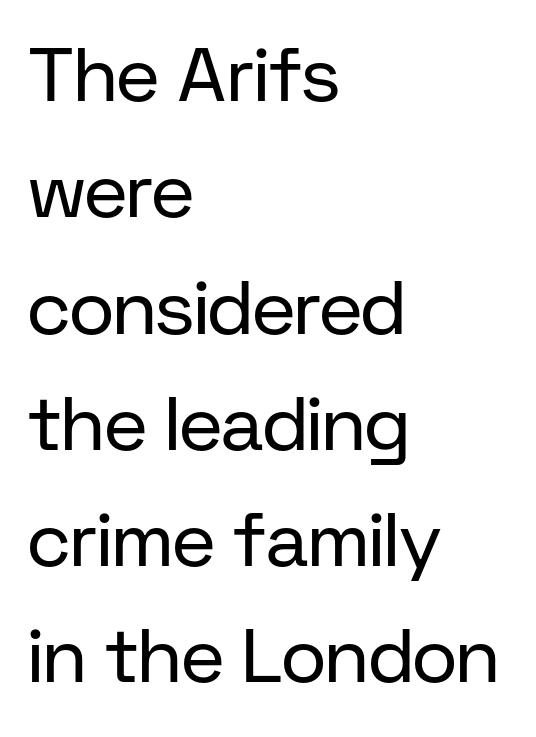
Q: Is the text bold? A: No.
Q: Is the text italic (slanted)? A: No, it is upright.
Q: Is the typeface a serif or a sans-serif typeface? A: Sans-serif.
Q: Is the text underlined? A: No.
Q: How is the paragraph aligned? A: Left-aligned.
Q: Is the spacing between letters normal or unusually wide? A: Normal.
Q: Is the spacing between lines tight, normal or loose? A: Normal.
Q: Width (condensed, normal, or wide)? A: Normal.
Q: Stroke contrast? A: Low.
Q: x-height? A: Medium.
Q: Monospaced? A: No.
